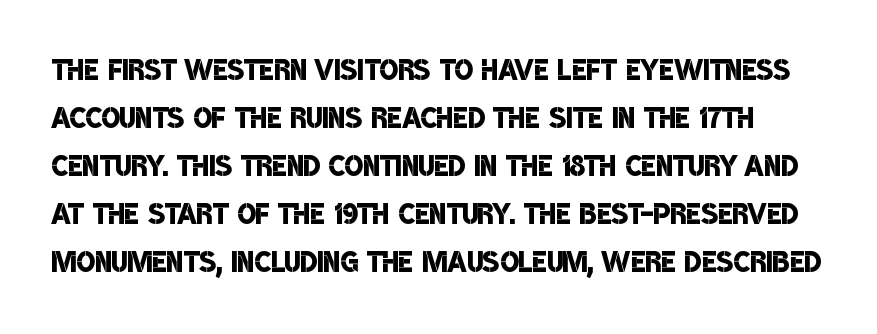
Q: Is the text bold? A: Semi-bold.
Q: Is the typeface a serif or a sans-serif typeface? A: Sans-serif.
Q: Is the text underlined? A: No.
Q: Is the spacing between letters normal or unusually wide? A: Normal.
Q: Width (condensed, normal, or wide)? A: Condensed.
Q: Stroke contrast? A: Low.
Q: x-height? A: Large.
Q: Monospaced? A: No.
